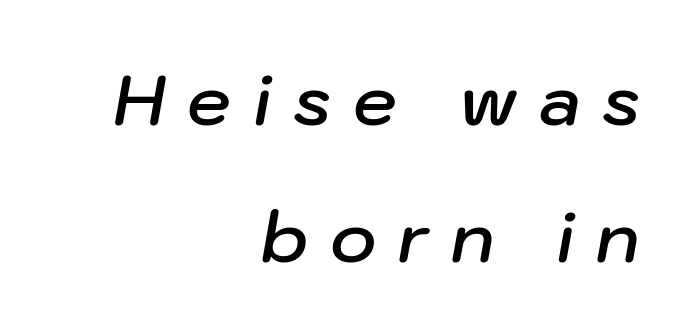
{"italic": "yes", "lean": "right", "slant_degrees": 10, "bold": "semi", "weight": "semibold", "width": "normal", "stroke_contrast": "low", "x_height": "medium", "monospaced": "no", "underline": "no", "align": "right", "line_spacing": "loose", "line_spacing_ratio": 1.96, "letter_spacing": "wide", "letter_spacing_em": 0.31, "glyph_px": 70}
